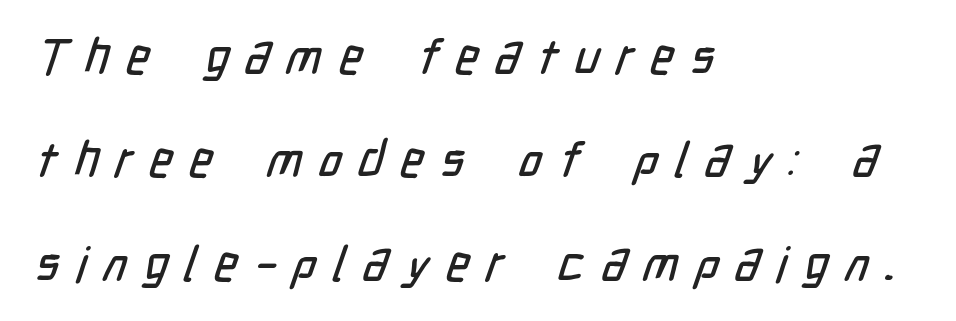
Widely set lines give the paragraph a tall, airy silhouette. Look at the bottom of the vertical strokes: they stop flat, with no serifs. Is this a fixed-width face? No — the glyphs have proportional, varying widths. The typesetter chose a ragged-right arrangement here. The gap between lines stays unmarked.
